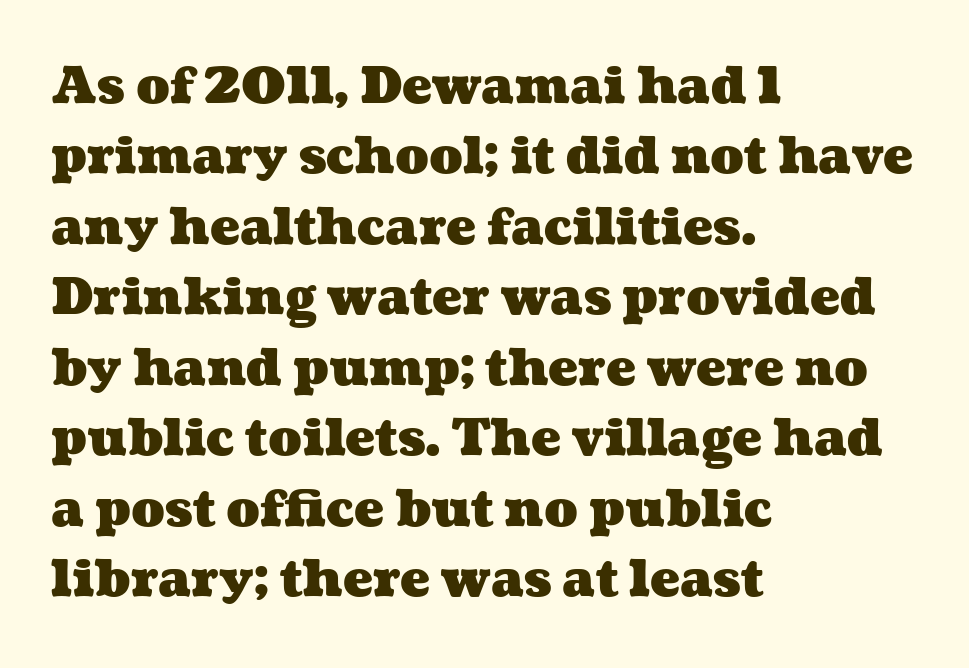
Q: Is the text bold? A: Yes.
Q: Is the text underlined? A: No.
Q: How is the paragraph aligned? A: Left-aligned.
Q: Is the spacing between letters normal or unusually wide? A: Normal.
Q: Is the spacing between lines tight, normal or loose? A: Normal.
Q: Width (condensed, normal, or wide)? A: Wide.
Q: Stroke contrast? A: Medium.
Q: x-height? A: Medium.
Q: Monospaced? A: No.
